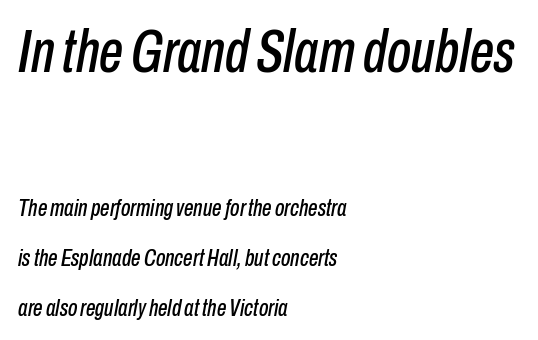
Q: Is the text italic (slanted)? A: Yes, it leans right by about 10 degrees.
Q: Is the text underlined? A: No.
Q: How is the paragraph aligned? A: Left-aligned.
Q: Is the spacing between letters normal or unusually wide? A: Normal.
Q: Is the spacing between lines tight, normal or loose? A: Loose.
Q: Which block of text is set in a larger size, the first (top) or the second (bottom)? A: The first (top) one.
Q: Width (condensed, normal, or wide)? A: Condensed.
Q: Stroke contrast? A: Low.
Q: x-height? A: Medium.
Q: Monospaced? A: No.
